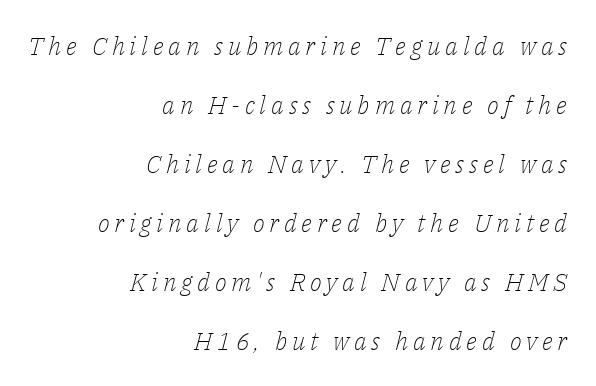
The image shows 25 px text type, italic (leaning right); set right-aligned, loose line spacing (2.36x), not underlined.
